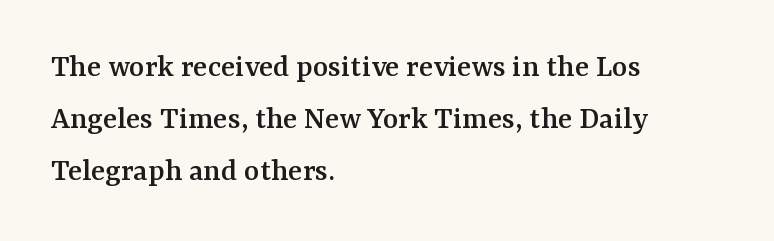
{"serif": "yes", "italic": "no", "width": "normal", "stroke_contrast": "medium", "x_height": "medium", "monospaced": "no", "underline": "no", "align": "left", "line_spacing": "normal", "line_spacing_ratio": 1.58, "letter_spacing": "normal", "letter_spacing_em": 0.0, "glyph_px": 33}
